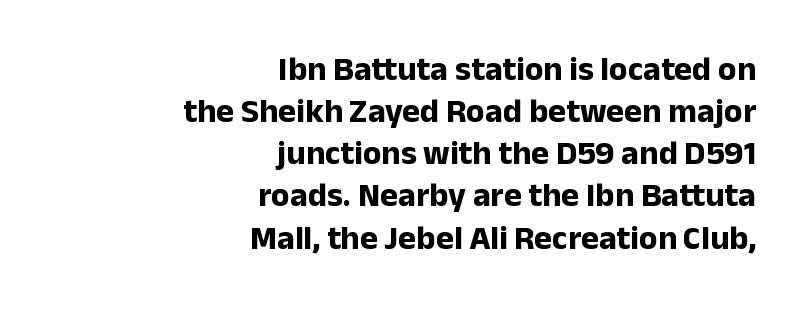
Q: Is the text bold? A: Yes.
Q: Is the text italic (slanted)? A: No, it is upright.
Q: Is the typeface a serif or a sans-serif typeface? A: Sans-serif.
Q: Is the text underlined? A: No.
Q: How is the paragraph aligned? A: Right-aligned.
Q: Is the spacing between letters normal or unusually wide? A: Normal.
Q: Width (condensed, normal, or wide)? A: Normal.
Q: Stroke contrast? A: Low.
Q: x-height? A: Medium.
Q: Monospaced? A: No.
